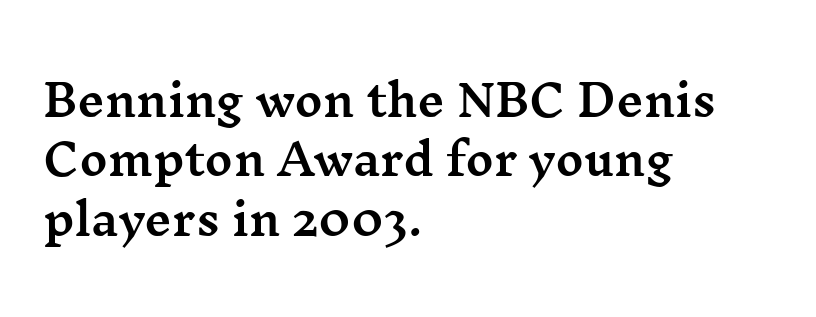
The image shows 43 px wide serif type, upright; set left-aligned, normal line spacing (1.38x), normal letter spacing, not underlined; medium stroke contrast and a medium x-height.
